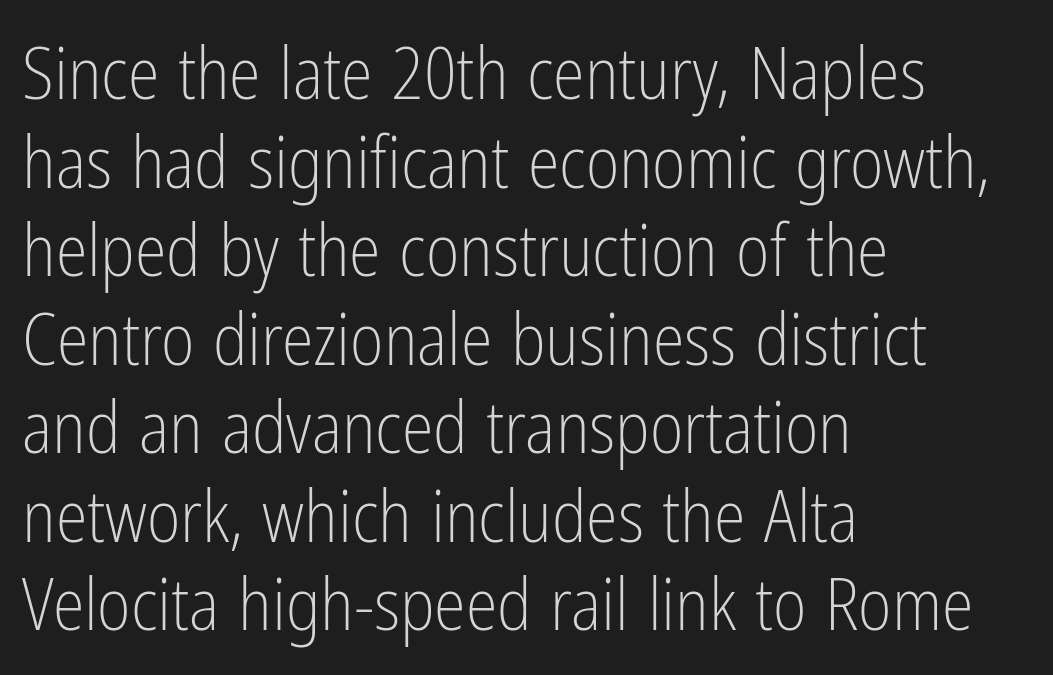
The text block is weighted toward the left margin, trailing off unevenly rightward. The weight tops out at a normal text grade. You could call the tracking neutral — neither tight nor loose. Proportional: the letters do not fall into vertical columns. No italicization has been applied; the sample stays upright. The string is rendered with underlining switched off.
